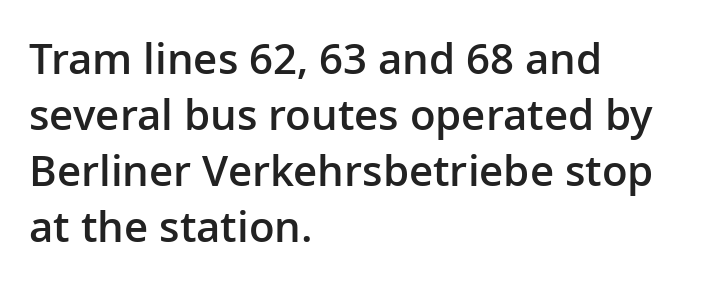
Q: Is the text bold? A: Semi-bold.
Q: Is the text italic (slanted)? A: No, it is upright.
Q: Is the typeface a serif or a sans-serif typeface? A: Sans-serif.
Q: Is the text underlined? A: No.
Q: How is the paragraph aligned? A: Left-aligned.
Q: Is the spacing between letters normal or unusually wide? A: Normal.
Q: Is the spacing between lines tight, normal or loose? A: Normal.
Q: Width (condensed, normal, or wide)? A: Normal.
Q: Stroke contrast? A: Low.
Q: x-height? A: Medium.
Q: Monospaced? A: No.
